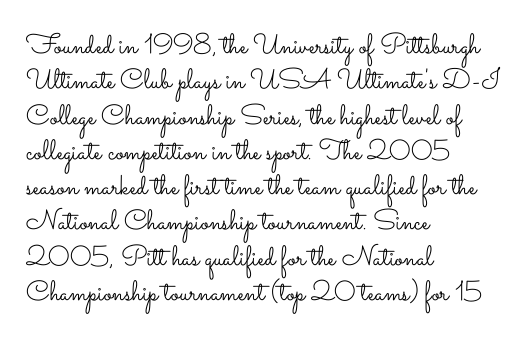
Q: Is the text bold? A: No.
Q: Is the text italic (slanted)? A: Yes.
Q: Is the text underlined? A: No.
Q: How is the paragraph aligned? A: Left-aligned.
Q: Is the spacing between letters normal or unusually wide? A: Normal.
Q: Is the spacing between lines tight, normal or loose? A: Normal.
Q: Width (condensed, normal, or wide)? A: Wide.
Q: Stroke contrast? A: Low.
Q: x-height? A: Small.
Q: Monospaced? A: No.
